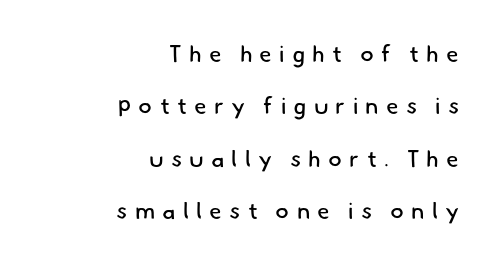
This rendering uses right alignment, leaving the left contour irregular. The tracking jumps out immediately: characters are airy and widely separated. Has an underline been added? It has not. The typesetting does not lean heavy: it is not bold. Students, observe: this is what heavily led, spacious text looks like.
